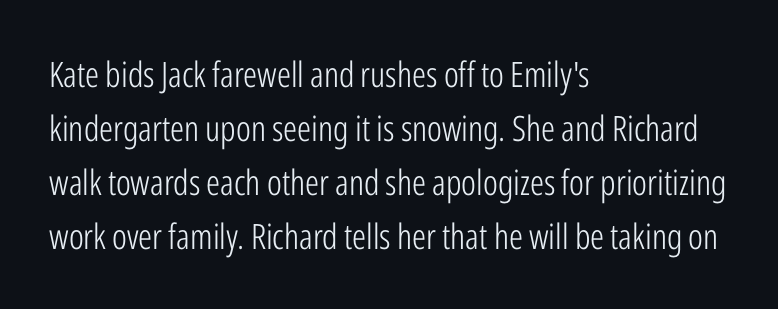
The image shows 35 px light, condensed sans-serif type, upright; set left-aligned, normal line spacing (1.54x), normal letter spacing, not underlined; low stroke contrast and a medium x-height.
